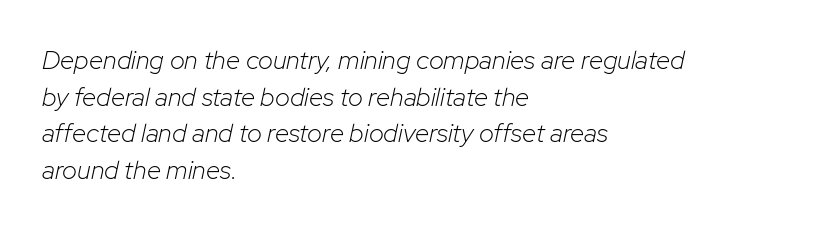
{"italic": "yes", "lean": "right", "slant_degrees": 12, "bold": "no", "underline": "no", "align": "left", "line_spacing": "normal", "line_spacing_ratio": 1.41, "letter_spacing": "normal", "letter_spacing_em": 0.0, "glyph_px": 26}
